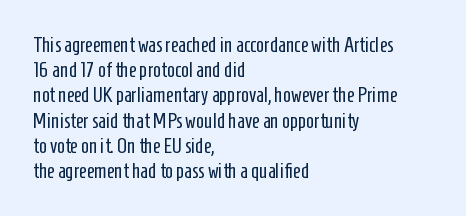
Q: Is the text bold? A: No.
Q: Is the text italic (slanted)? A: No, it is upright.
Q: Is the text underlined? A: No.
Q: How is the paragraph aligned? A: Left-aligned.
Q: Is the spacing between letters normal or unusually wide? A: Normal.
